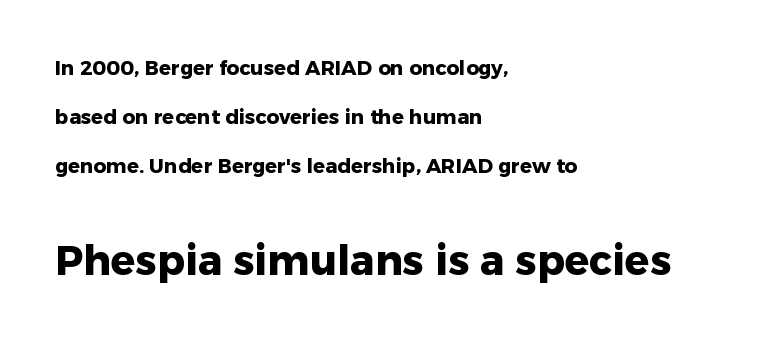
The image shows 41 px heavy sans-serif type, upright; set left-aligned, loose line spacing (2.45x), normal letter spacing, not underlined; the second (bottom) block is 2.05x larger; low stroke contrast and a medium x-height.
